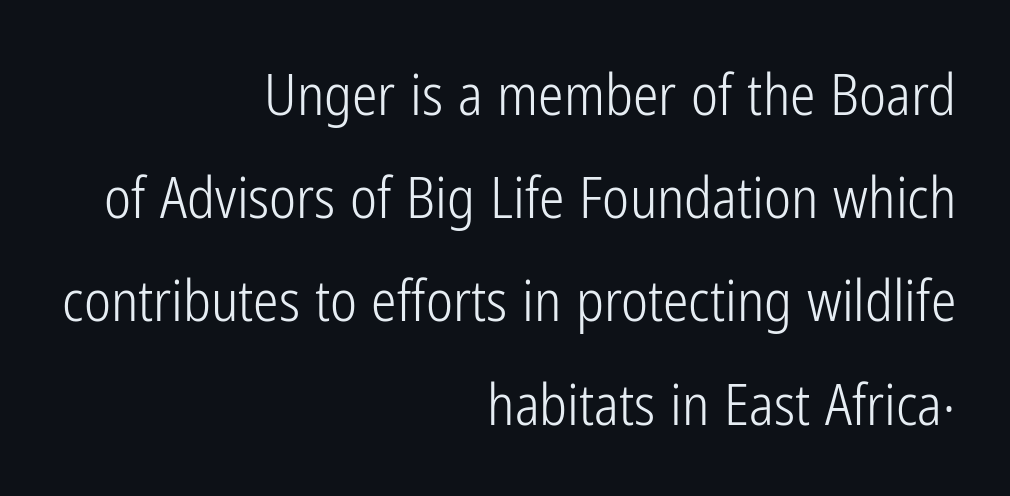
Vertical strokes here are truly vertical. A typesetter would call this zero additional tracking. The rag falls on the left side of this text block. This is not heavy type; no bold has been used.
